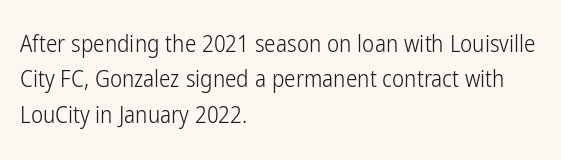
{"italic": "no", "bold": "no", "underline": "no", "align": "left", "line_spacing": "normal", "line_spacing_ratio": 1.54, "letter_spacing": "normal", "letter_spacing_em": 0.0, "glyph_px": 23}
